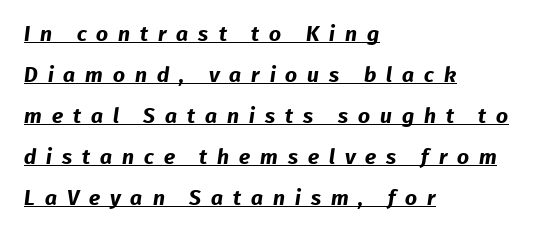
Q: Is the text bold? A: Yes.
Q: Is the text underlined? A: Yes.
Q: How is the paragraph aligned? A: Left-aligned.
Q: Is the spacing between letters normal or unusually wide? A: Unusually wide.
Q: Is the spacing between lines tight, normal or loose? A: Loose.
